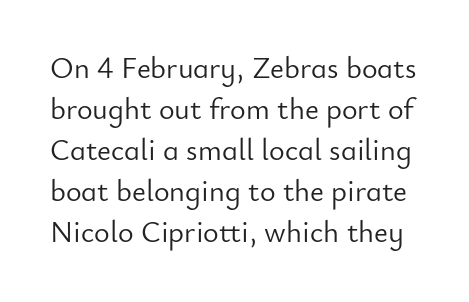
Q: Is the text bold? A: No.
Q: Is the text italic (slanted)? A: No, it is upright.
Q: Is the typeface a serif or a sans-serif typeface? A: Sans-serif.
Q: Is the text underlined? A: No.
Q: Is the spacing between letters normal or unusually wide? A: Normal.
Q: Is the spacing between lines tight, normal or loose? A: Normal.
Q: Width (condensed, normal, or wide)? A: Normal.
Q: Stroke contrast? A: Low.
Q: x-height? A: Small.
Q: Monospaced? A: No.
